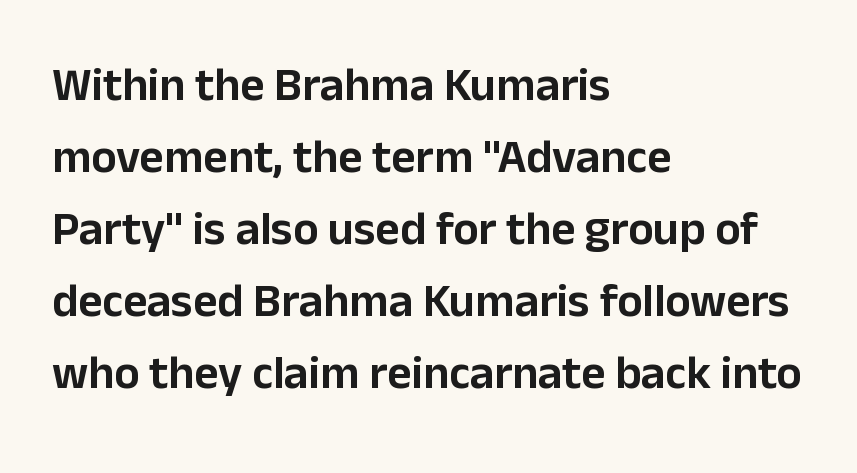
{"serif": "no", "italic": "no", "width": "normal", "stroke_contrast": "low", "x_height": "medium", "monospaced": "no", "underline": "no", "align": "left", "line_spacing": "normal", "line_spacing_ratio": 1.53, "letter_spacing": "normal", "letter_spacing_em": 0.0, "glyph_px": 47}
